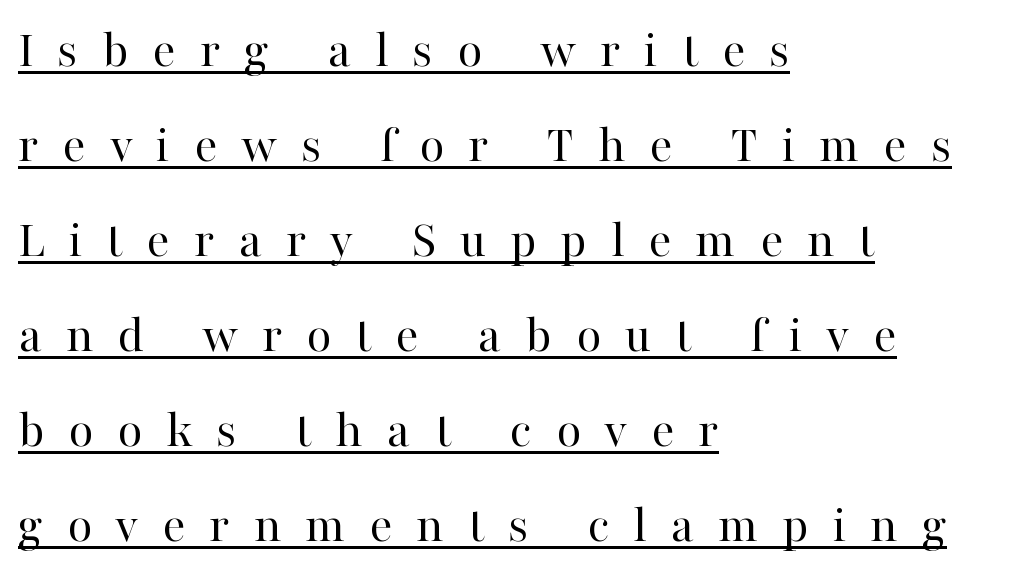
Q: Is the text bold? A: No.
Q: Is the text italic (slanted)? A: No, it is upright.
Q: Is the typeface a serif or a sans-serif typeface? A: Serif.
Q: Is the text underlined? A: Yes.
Q: How is the paragraph aligned? A: Left-aligned.
Q: Is the spacing between letters normal or unusually wide? A: Unusually wide.
Q: Width (condensed, normal, or wide)? A: Normal.
Q: Stroke contrast? A: High.
Q: x-height? A: Medium.
Q: Monospaced? A: No.
